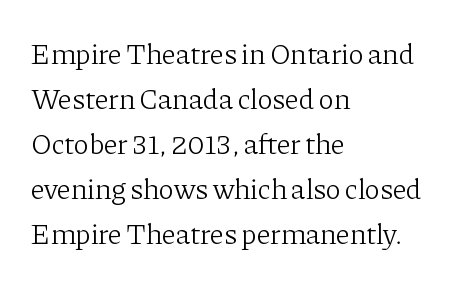
{"serif": "yes", "italic": "no", "bold": "no", "weight": "light", "width": "normal", "stroke_contrast": "low", "x_height": "medium", "monospaced": "no", "underline": "no", "align": "left", "line_spacing": "normal", "line_spacing_ratio": 1.55, "letter_spacing": "normal", "letter_spacing_em": 0.0, "glyph_px": 29}
